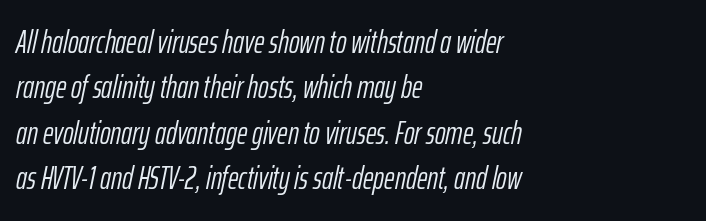
A quiet, ordinary-to-light weight characterises the typeface. The passage shown is typed in a proportional face where columns would drift. Observe the ordinary spacing: letters are neighbours, not strangers. Layout note: lines flush left. Leading: standard.
